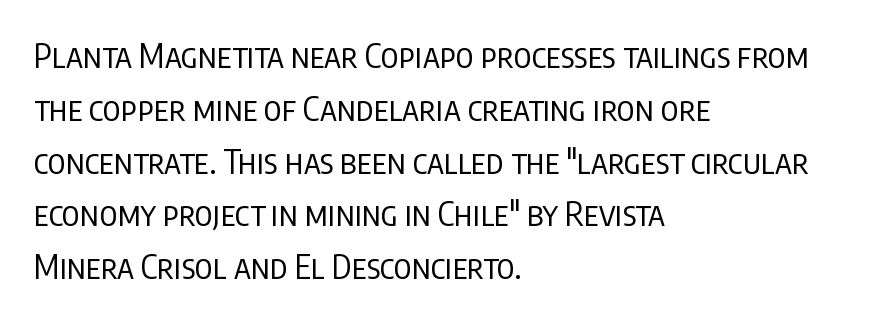
The image shows 33 px regular-weight, condensed sans-serif type, upright; set left-aligned, normal line spacing (1.6x), normal letter spacing, not underlined; low stroke contrast and a large x-height.
